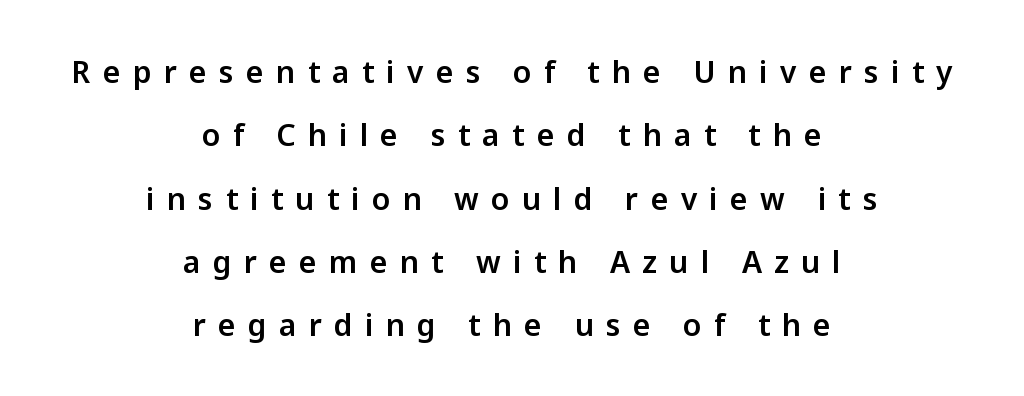
Visually the block forms a symmetrical silhouette, jagged on both flanks. The letters stand straight up with perfectly vertical stems. The text was rendered using a sans face with plain stroke endings. Widely set lines give the paragraph a tall, airy silhouette.
